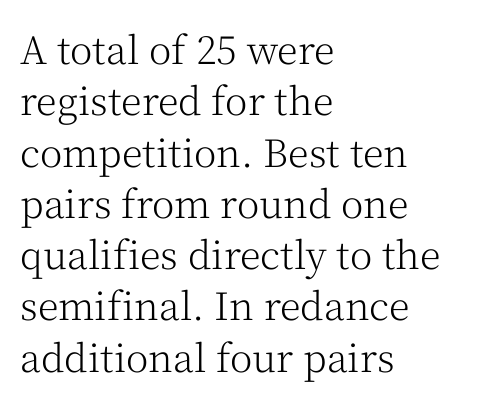
The weight would be labelled regular, book, light, or lighter still. Regarding leading, the lines here are spaced in the standard way. Yep, those are serifs on the letters. This is roman type, the default non-slanted kind. Caption: multi-line text, flush left, ragged right. A bare baseline throughout the passage.
